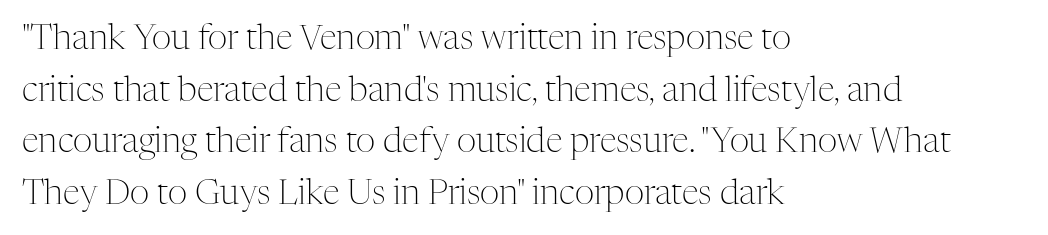
Check where the strokes stop: tiny serifs finish them off. Weight: not bold — regular or lighter. Posture: straight, roman, zero tilt. Line starts are locked; line ends wander.
